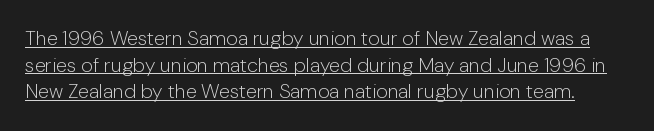
Vertical stems look standard width or narrower in stroke. In terms of posture, this sample is upright. Interline gaps are of average width in this sample. Nothing unusual about the tracking: characters are spaced as the font intends. The glyphs are accompanied by a horizontal stroke just below them.
